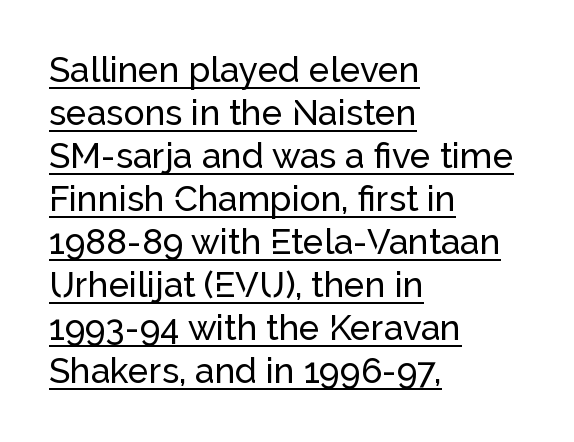
{"serif": "no", "italic": "no", "width": "normal", "stroke_contrast": "low", "x_height": "medium", "monospaced": "no", "underline": "yes", "align": "left", "line_spacing_ratio": 1.23, "letter_spacing": "normal", "letter_spacing_em": 0.0, "glyph_px": 35}
